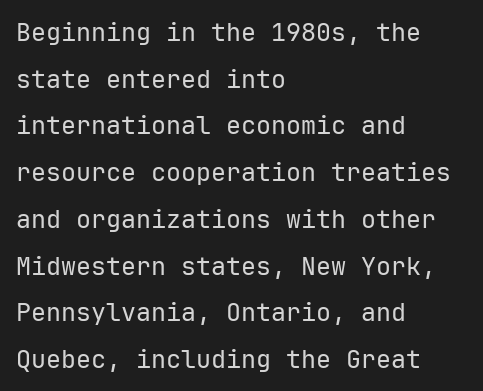
Q: Is the text bold? A: No.
Q: Is the text italic (slanted)? A: No, it is upright.
Q: Is the text underlined? A: No.
Q: How is the paragraph aligned? A: Left-aligned.
Q: Is the spacing between letters normal or unusually wide? A: Normal.
